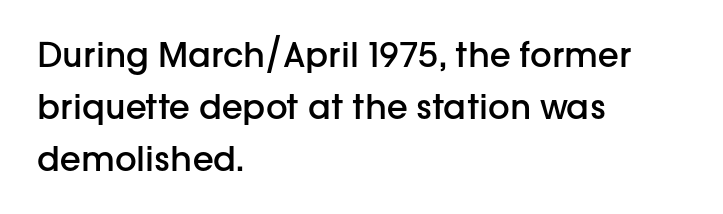
Q: Is the text bold? A: Semi-bold.
Q: Is the text italic (slanted)? A: No, it is upright.
Q: Is the typeface a serif or a sans-serif typeface? A: Sans-serif.
Q: Is the text underlined? A: No.
Q: How is the paragraph aligned? A: Left-aligned.
Q: Is the spacing between letters normal or unusually wide? A: Normal.
Q: Is the spacing between lines tight, normal or loose? A: Normal.
Q: Width (condensed, normal, or wide)? A: Normal.
Q: Stroke contrast? A: Low.
Q: x-height? A: Medium.
Q: Monospaced? A: No.
